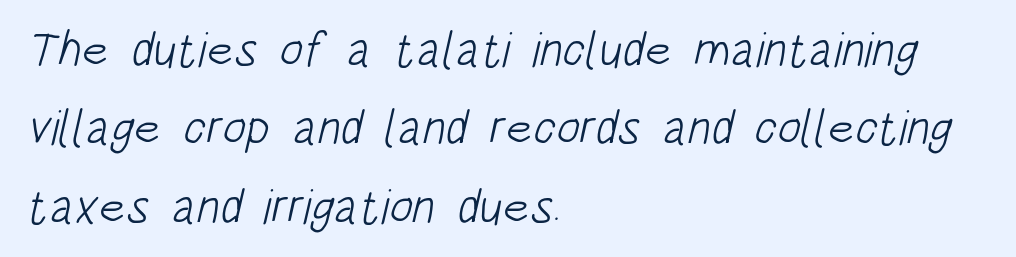
Q: Is the text bold? A: No.
Q: Is the typeface a serif or a sans-serif typeface? A: Sans-serif.
Q: Is the text underlined? A: No.
Q: How is the paragraph aligned? A: Left-aligned.
Q: Is the spacing between letters normal or unusually wide? A: Normal.
Q: Is the spacing between lines tight, normal or loose? A: Normal.
Q: Width (condensed, normal, or wide)? A: Condensed.
Q: Stroke contrast? A: Low.
Q: x-height? A: Large.
Q: Monospaced? A: No.
